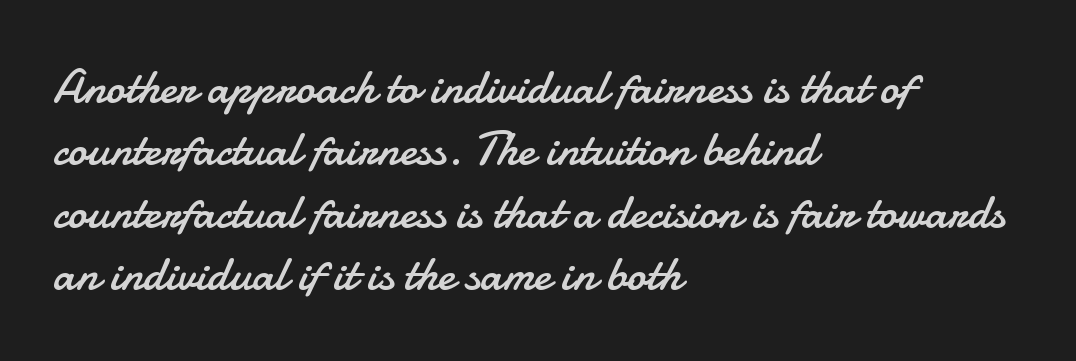
{"serif": "no", "bold": "no", "weight": "regular", "width": "normal", "stroke_contrast": "low", "x_height": "small", "monospaced": "no", "underline": "no", "align": "left", "line_spacing": "normal", "line_spacing_ratio": 1.3, "letter_spacing": "normal", "letter_spacing_em": 0.0, "glyph_px": 48}
